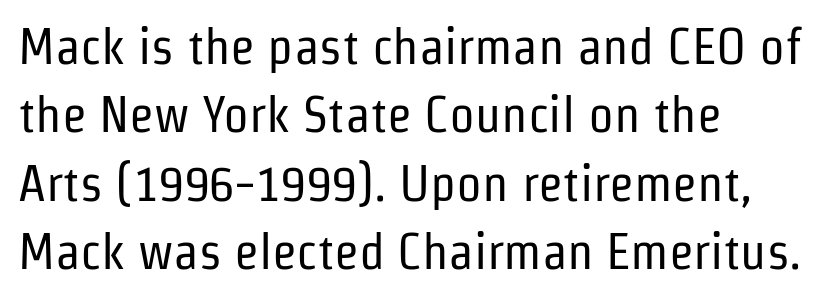
Line spacing here is normal. Caption: multi-line text, flush left, ragged right. The font is comparable to plain body text, perhaps lighter. Character widths vary here, with narrow letters taking less room than wide ones.
